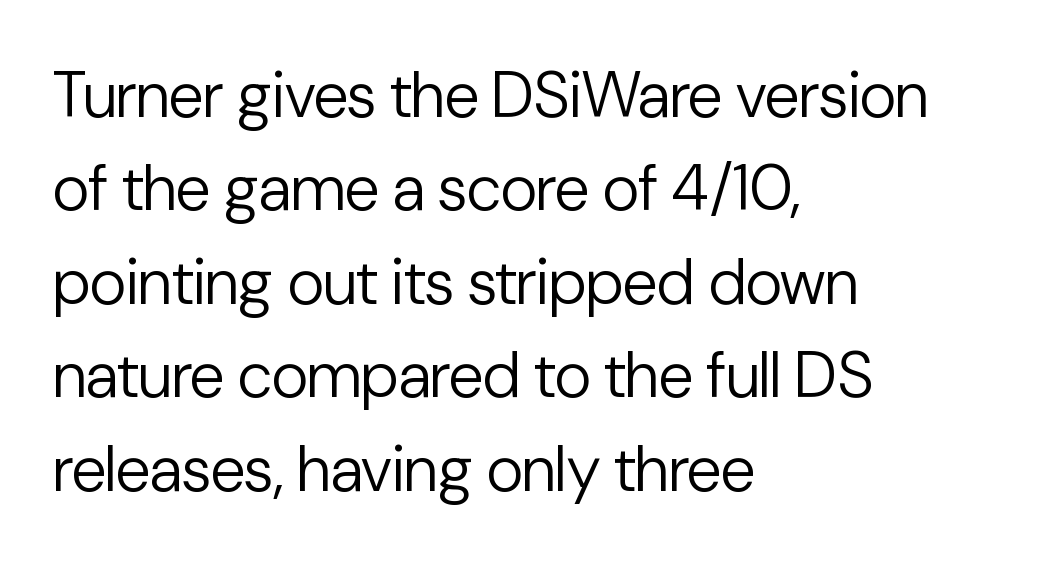
The image shows 64 px regular-weight sans-serif type, upright; set left-aligned, normal line spacing (1.46x), normal letter spacing, not underlined; low stroke contrast and a medium x-height.
